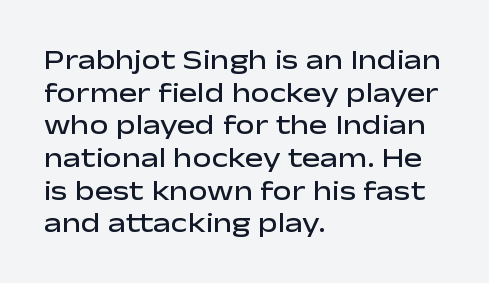
{"italic": "no", "bold": "semi", "underline": "no", "align": "left", "line_spacing_ratio": 1.21, "letter_spacing": "normal", "letter_spacing_em": 0.0, "glyph_px": 27}
